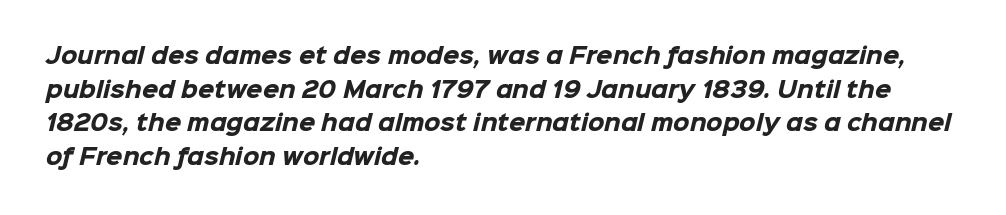
Tracking here is standard; glyphs follow each other at the usual distance. Horizontally, the lines are justified to the leading edge only. The words here are not underlined. How heavy is the stroke? Heavy — this is a bold. Successive baselines arrive at the customary interval.
